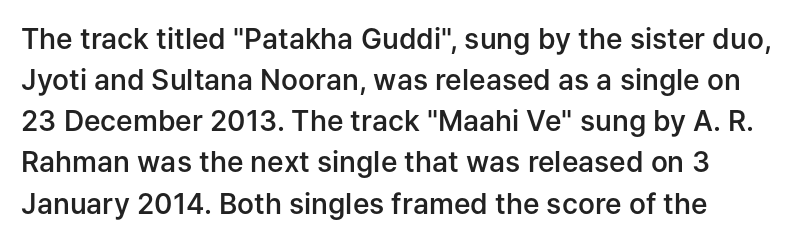
{"serif": "no", "italic": "no", "bold": "semi", "weight": "semibold", "width": "normal", "stroke_contrast": "low", "x_height": "medium", "monospaced": "no", "underline": "no", "line_spacing": "normal", "line_spacing_ratio": 1.47, "letter_spacing": "normal", "letter_spacing_em": 0.0, "glyph_px": 28}
